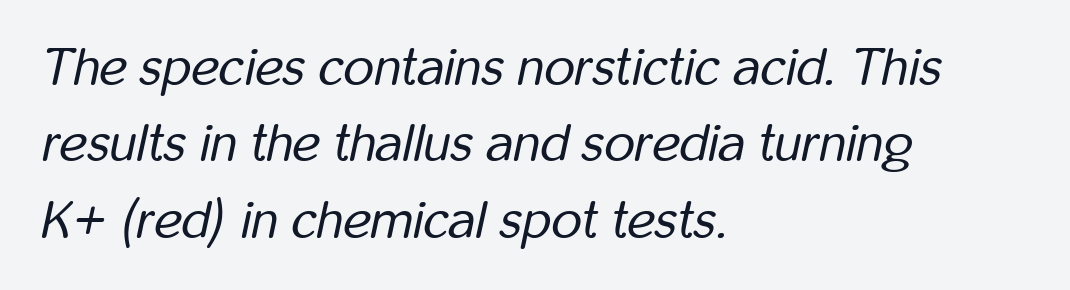
The image shows 53 px regular-weight, condensed type, italic (leaning right); set left-aligned, normal line spacing (1.44x), normal letter spacing, not underlined; low stroke contrast and a medium x-height.
